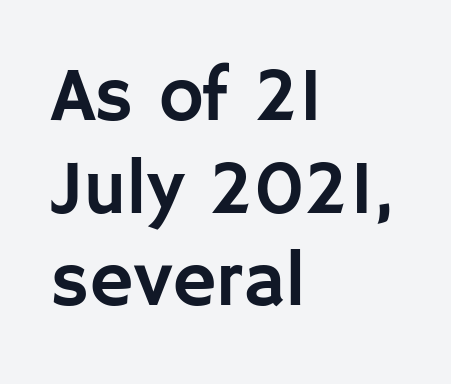
Q: Is the text italic (slanted)? A: No, it is upright.
Q: Is the typeface a serif or a sans-serif typeface? A: Sans-serif.
Q: Is the text underlined? A: No.
Q: How is the paragraph aligned? A: Left-aligned.
Q: Is the spacing between letters normal or unusually wide? A: Normal.
Q: Width (condensed, normal, or wide)? A: Normal.
Q: Stroke contrast? A: Low.
Q: x-height? A: Large.
Q: Monospaced? A: No.
